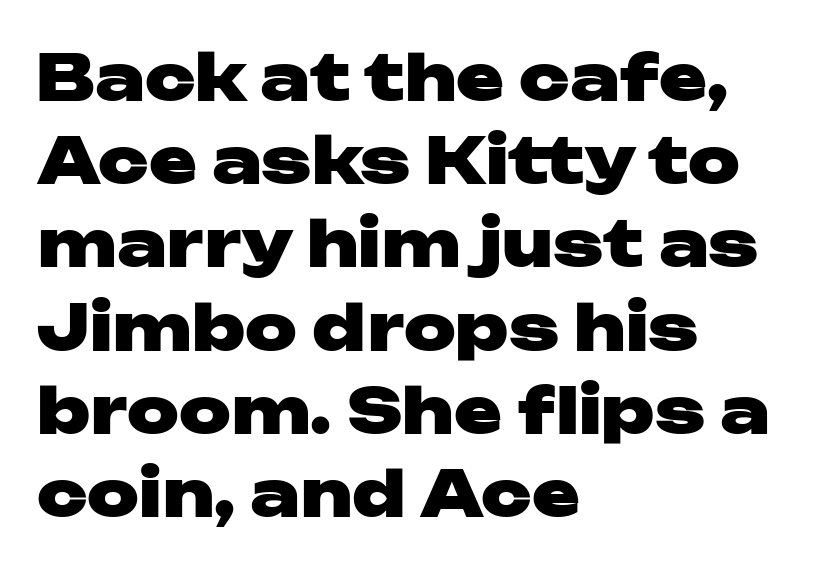
The image shows 64 px heavy, wide sans-serif type, upright; set left-aligned, normal line spacing (1.3x), normal letter spacing, not underlined; low stroke contrast and a medium x-height.
